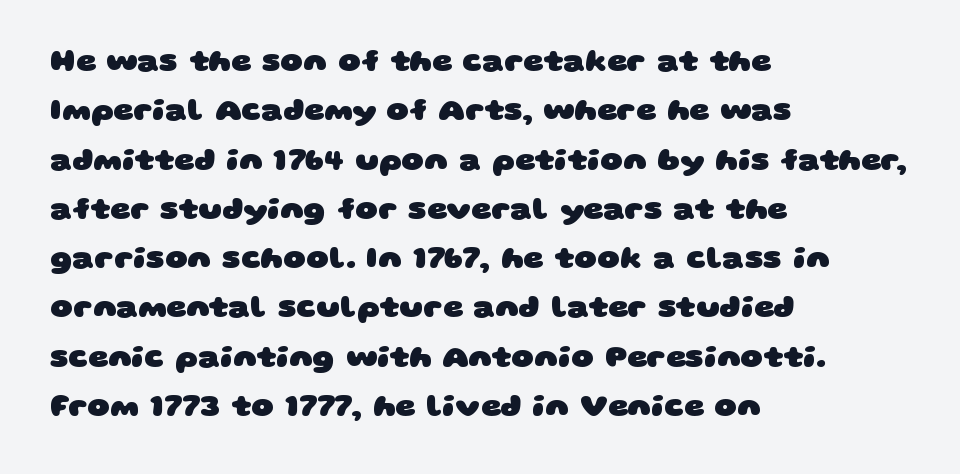
{"serif": "no", "bold": "yes", "weight": "heavy", "width": "wide", "stroke_contrast": "low", "x_height": "large", "monospaced": "no", "underline": "no", "align": "left", "line_spacing": "normal", "line_spacing_ratio": 1.59, "letter_spacing": "normal", "letter_spacing_em": 0.0, "glyph_px": 31}
